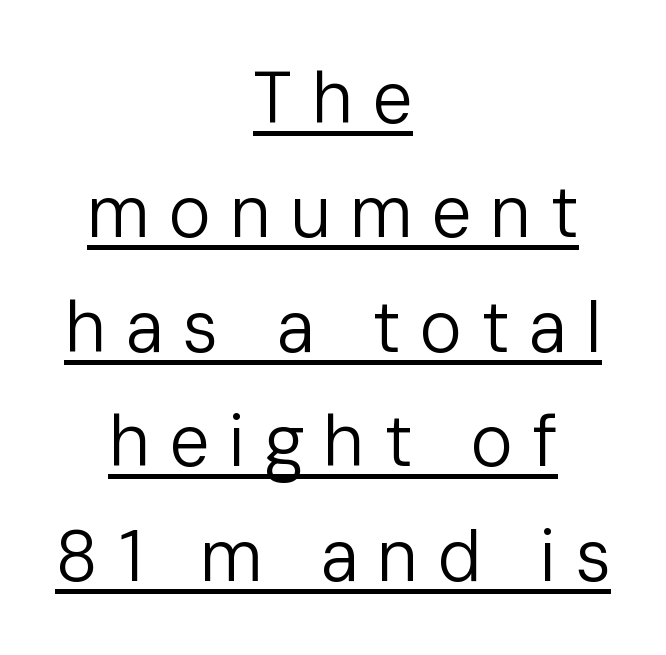
{"serif": "no", "italic": "no", "bold": "no", "weight": "regular", "width": "normal", "stroke_contrast": "low", "x_height": "medium", "monospaced": "no", "underline": "yes", "align": "center", "line_spacing": "normal", "line_spacing_ratio": 1.59, "letter_spacing": "wide", "letter_spacing_em": 0.26, "glyph_px": 72}
